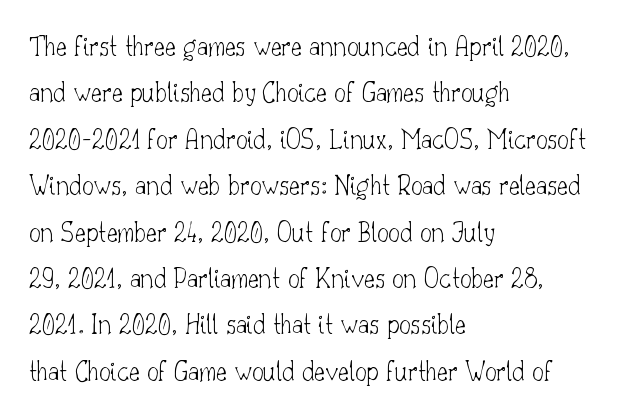
The image shows 29 px thin serif type, upright; set left-aligned, normal line spacing (1.6x), normal letter spacing, not underlined; low stroke contrast and a small x-height.
